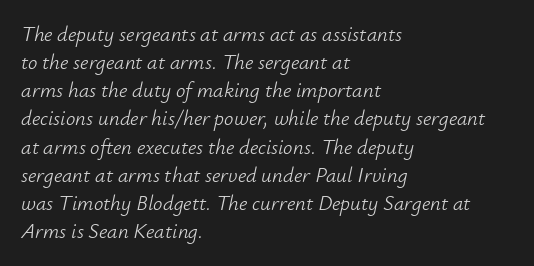
On a weight scale, this lands at 450 or below. The words here are not underlined. Line spacing here is normal. Slanted lettering throughout. In terms of letterspacing, this is plain default setting.
